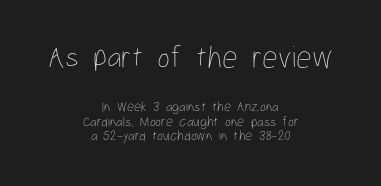
Q: Is the text bold? A: No.
Q: Is the text italic (slanted)? A: No, it is upright.
Q: Is the text underlined? A: No.
Q: How is the paragraph aligned? A: Centered.
Q: Is the spacing between letters normal or unusually wide? A: Normal.
Q: Is the spacing between lines tight, normal or loose? A: Tight.
Q: Which block of text is set in a larger size, the first (top) or the second (bottom)? A: The first (top) one.
Q: Width (condensed, normal, or wide)? A: Condensed.
Q: Stroke contrast? A: Low.
Q: x-height? A: Medium.
Q: Monospaced? A: No.
